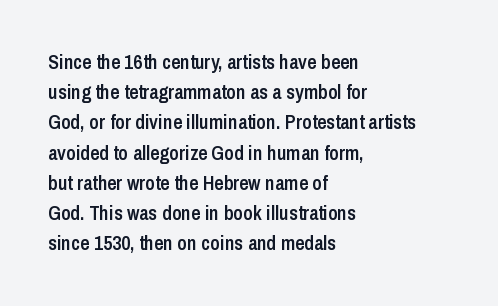
{"italic": "no", "bold": "semi", "underline": "no", "align": "left", "line_spacing": "normal", "line_spacing_ratio": 1.51, "letter_spacing": "normal", "letter_spacing_em": 0.0, "glyph_px": 20}
